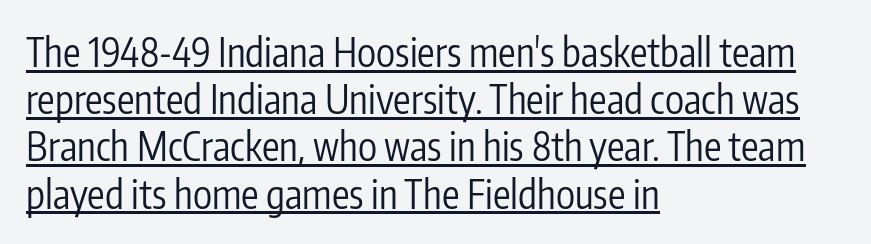
This is roman type, the default non-slanted kind. You can see a thin bar hugging the bottom of the glyphs. On a weight scale, this lands at 450 or below. The characters display no serif detailing; their extremities are plain. The paragraph has a hard left edge and a soft right edge.
